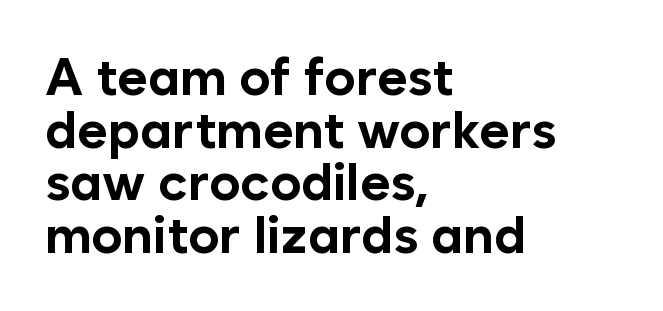
Q: Is the text bold? A: Yes.
Q: Is the text italic (slanted)? A: No, it is upright.
Q: Is the typeface a serif or a sans-serif typeface? A: Sans-serif.
Q: Is the text underlined? A: No.
Q: How is the paragraph aligned? A: Left-aligned.
Q: Is the spacing between letters normal or unusually wide? A: Normal.
Q: Is the spacing between lines tight, normal or loose? A: Tight.
Q: Width (condensed, normal, or wide)? A: Normal.
Q: Stroke contrast? A: Low.
Q: x-height? A: Medium.
Q: Monospaced? A: No.
